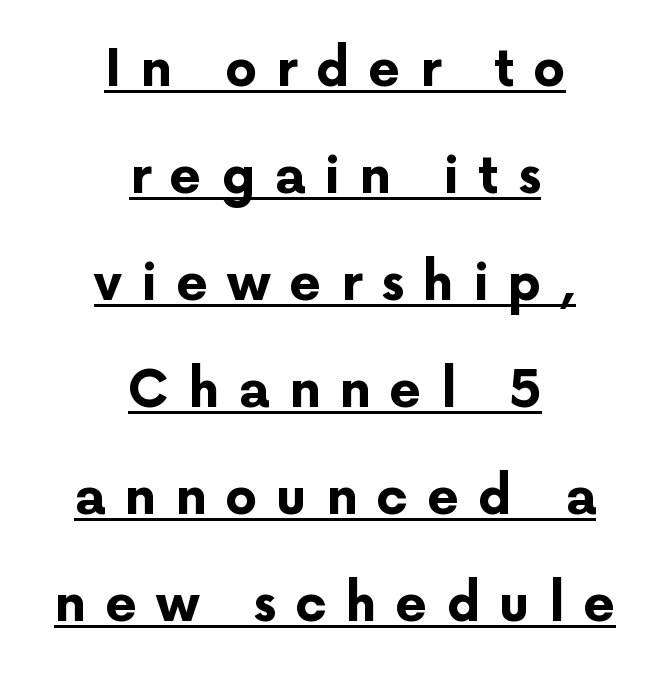
Baseline-to-baseline distance is far greater than the letter height. The lettering holds an erect, upright posture throughout. This sample uses expanded letter spacing, leaving extra air between glyphs. The face used here is a sans, in the tradition of grotesques and geometrics. Character widths vary here, with narrow letters taking less room than wide ones.
